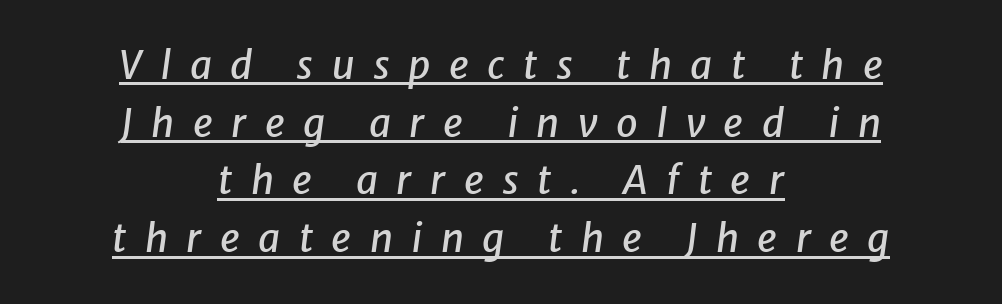
{"italic": "yes", "lean": "right", "slant_degrees": 8, "width": "normal", "stroke_contrast": "low", "x_height": "medium", "monospaced": "no", "underline": "yes", "align": "center", "line_spacing": "normal", "line_spacing_ratio": 1.48, "letter_spacing": "wide", "letter_spacing_em": 0.47, "glyph_px": 39}
